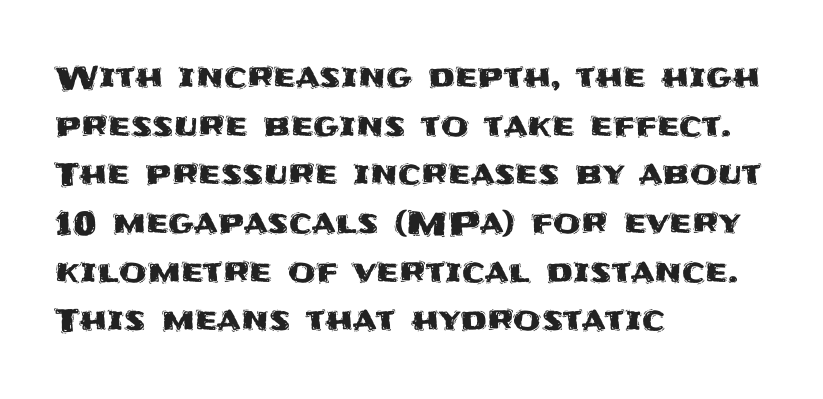
The type is set solid horizontally, with unmodified tracking. This block has exactly the height ordinary leading produces. Glance below the letters and you will spot only blank space. Layout note: lines flush left.
